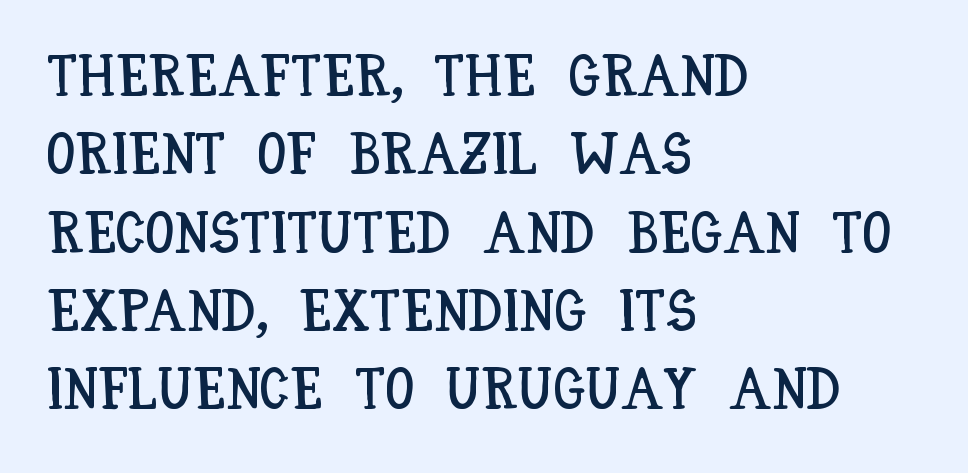
Q: Is the text italic (slanted)? A: No, it is upright.
Q: Is the text underlined? A: No.
Q: How is the paragraph aligned? A: Left-aligned.
Q: Is the spacing between letters normal or unusually wide? A: Normal.
Q: Is the spacing between lines tight, normal or loose? A: Normal.
Q: Width (condensed, normal, or wide)? A: Condensed.
Q: Stroke contrast? A: Low.
Q: x-height? A: Large.
Q: Monospaced? A: No.
